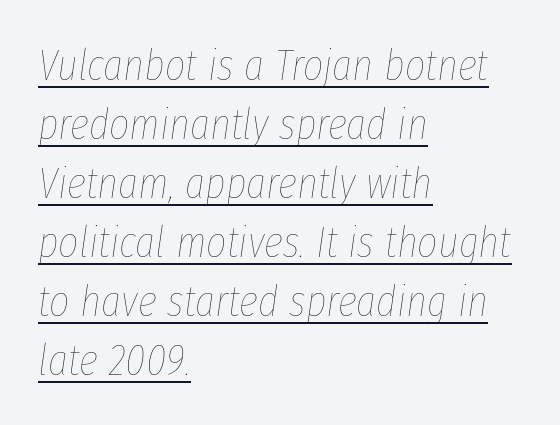
Q: Is the text bold? A: No.
Q: Is the text italic (slanted)? A: Yes, it leans right by about 8 degrees.
Q: Is the text underlined? A: Yes.
Q: How is the paragraph aligned? A: Left-aligned.
Q: Is the spacing between letters normal or unusually wide? A: Normal.
Q: Is the spacing between lines tight, normal or loose? A: Normal.
Q: Width (condensed, normal, or wide)? A: Condensed.
Q: Stroke contrast? A: Low.
Q: x-height? A: Medium.
Q: Monospaced? A: No.
